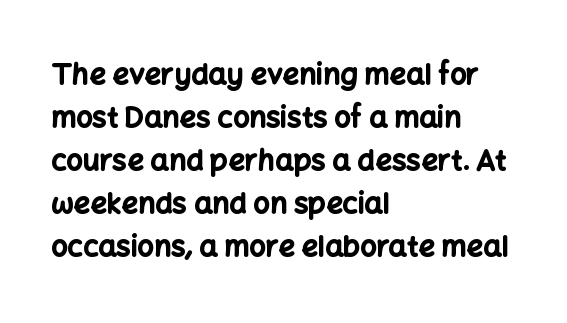
{"serif": "no", "italic": "no", "bold": "yes", "weight": "bold", "width": "normal", "stroke_contrast": "low", "x_height": "medium", "monospaced": "no", "underline": "no", "align": "left", "line_spacing": "normal", "line_spacing_ratio": 1.48, "letter_spacing": "normal", "letter_spacing_em": 0.0, "glyph_px": 29}
